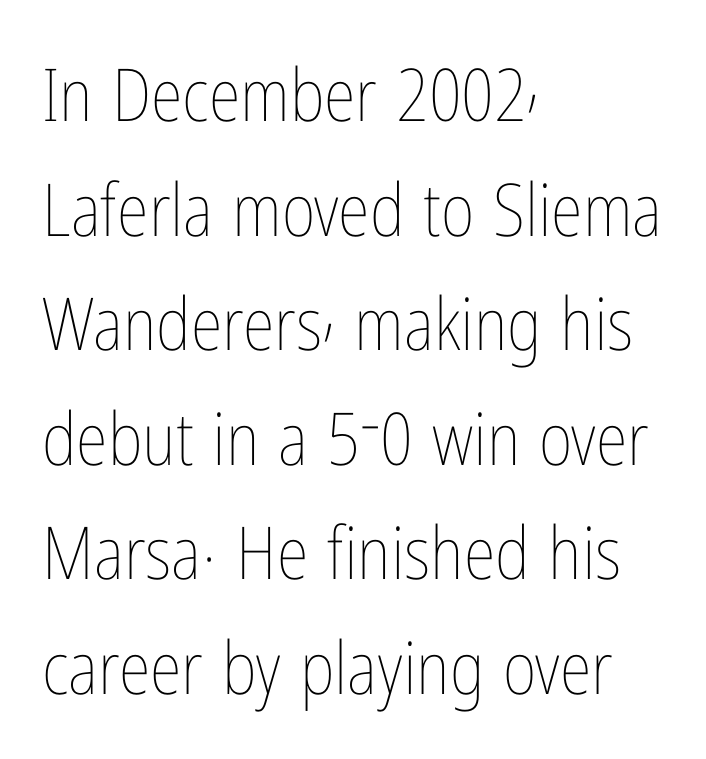
The image shows 73 px thin, condensed type, upright; set left-aligned, normal line spacing (1.57x), normal letter spacing, not underlined; low stroke contrast and a medium x-height.
